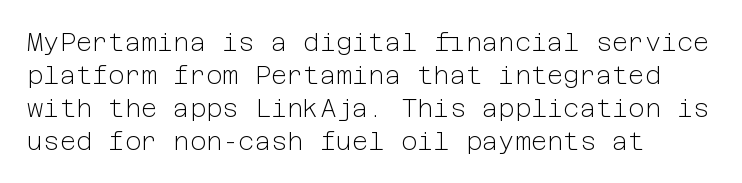
Q: Is the text bold? A: No.
Q: Is the text italic (slanted)? A: No, it is upright.
Q: Is the text underlined? A: No.
Q: How is the paragraph aligned? A: Left-aligned.
Q: Is the spacing between letters normal or unusually wide? A: Normal.
Q: Is the spacing between lines tight, normal or loose? A: Normal.
